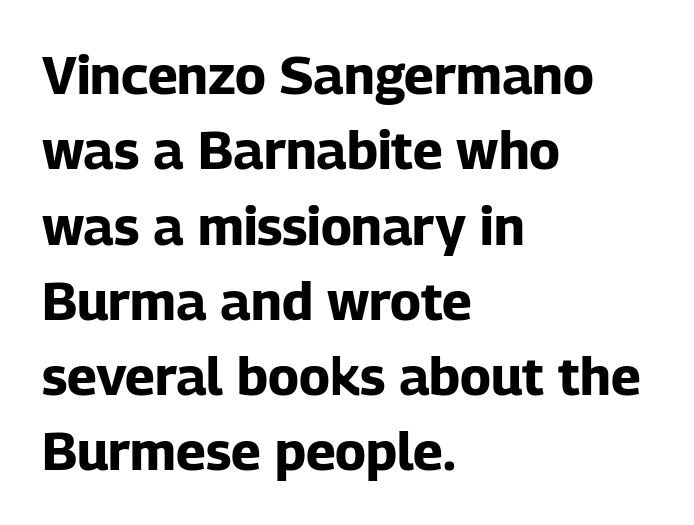
Does the leading feel generous? No, just average. Rule under the text: the space is simply empty. The letters advance in unequal steps, a hallmark of proportional type. You can tell it's not italic because the verticals are truly vertical. Examine the stroke ends and you'll find no serifs.
